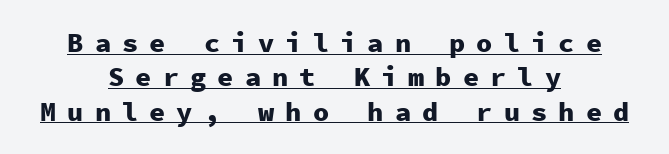
Summary of weight: heavy, a full bold. A rule runs beneath these lines of type. Reading down the column, the eye jumps a familiar distance to each next line. Upright lettering throughout. The gaps between neighbouring characters are conspicuously large. The paragraph shown floats in the horizontal middle.
